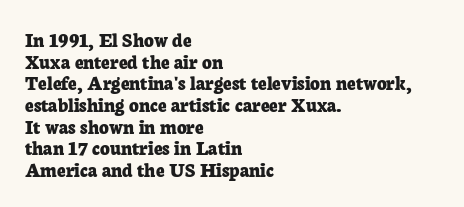
Chunky letters — that's bold for sure. Spacing between characters is what you'd get straight out of the box. Vertically, the passage feels compressed, each row crowding the next. Plain, unruled lines of type. The rag falls on the right side of this text block. Upright lettering throughout.
